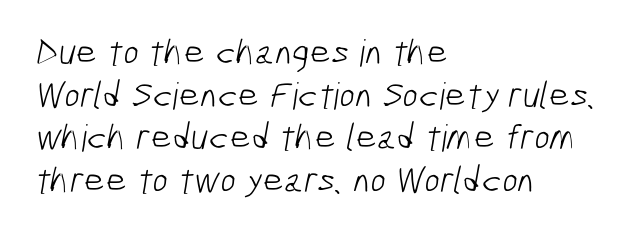
Q: Is the text bold? A: No.
Q: Is the typeface a serif or a sans-serif typeface? A: Sans-serif.
Q: Is the text underlined? A: No.
Q: How is the paragraph aligned? A: Left-aligned.
Q: Is the spacing between letters normal or unusually wide? A: Normal.
Q: Is the spacing between lines tight, normal or loose? A: Tight.
Q: Width (condensed, normal, or wide)? A: Condensed.
Q: Stroke contrast? A: Low.
Q: x-height? A: Medium.
Q: Monospaced? A: No.
